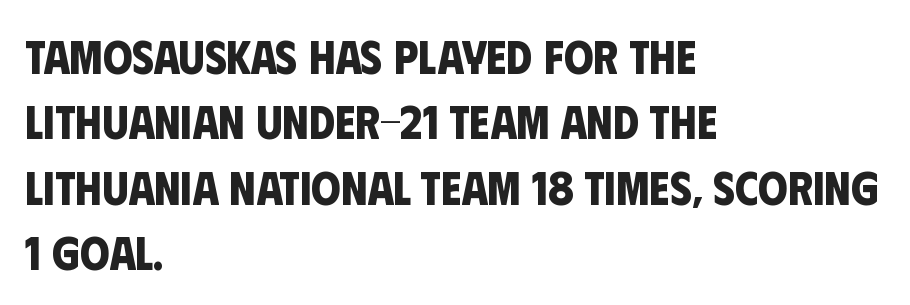
The face used here is proportionally spaced, like ordinary book or web type. Caption: multi-line text, flush left, ragged right. Characters follow at the spacing the type designer built in. The typeface chosen for these lines omits serifs.
